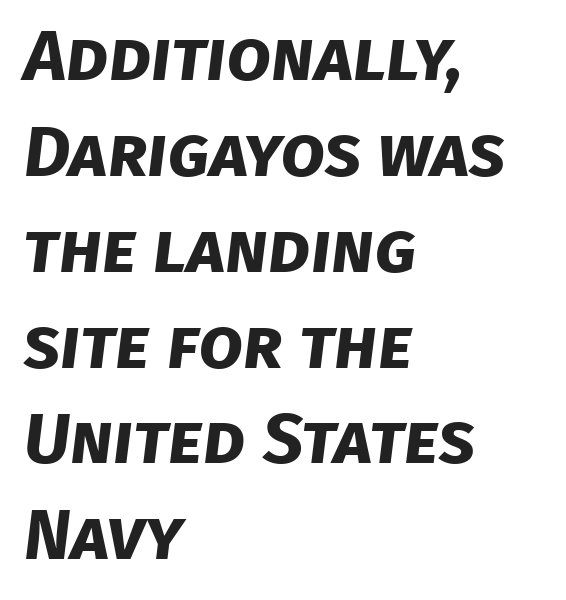
The image shows 71 px bold sans-serif type; set left-aligned, normal line spacing (1.35x), normal letter spacing, not underlined; low stroke contrast and a large x-height.
